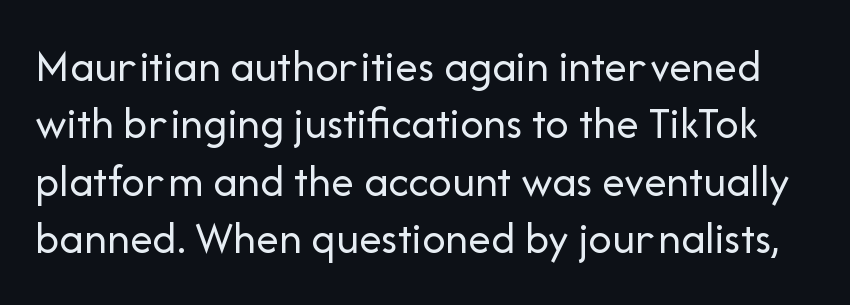
{"serif": "no", "italic": "no", "bold": "no", "weight": "regular", "width": "normal", "stroke_contrast": "low", "x_height": "medium", "monospaced": "no", "underline": "no", "line_spacing": "normal", "line_spacing_ratio": 1.25, "letter_spacing": "normal", "letter_spacing_em": 0.0, "glyph_px": 46}
